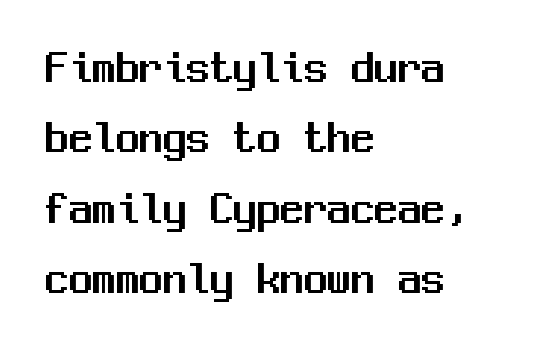
Q: Is the text italic (slanted)? A: No, it is upright.
Q: Is the typeface a serif or a sans-serif typeface? A: Sans-serif.
Q: Is the text underlined? A: No.
Q: How is the paragraph aligned? A: Left-aligned.
Q: Is the spacing between letters normal or unusually wide? A: Normal.
Q: Is the spacing between lines tight, normal or loose? A: Normal.
Q: Width (condensed, normal, or wide)? A: Normal.
Q: Stroke contrast? A: Medium.
Q: x-height? A: Medium.
Q: Monospaced? A: Yes.
